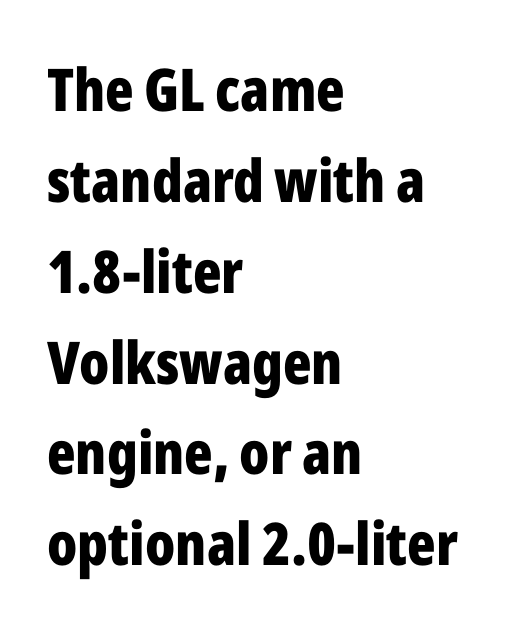
{"serif": "no", "italic": "no", "bold": "yes", "weight": "bold", "width": "condensed", "stroke_contrast": "low", "x_height": "medium", "monospaced": "no", "underline": "no", "align": "left", "line_spacing": "normal", "line_spacing_ratio": 1.54, "letter_spacing": "normal", "letter_spacing_em": 0.0, "glyph_px": 59}
